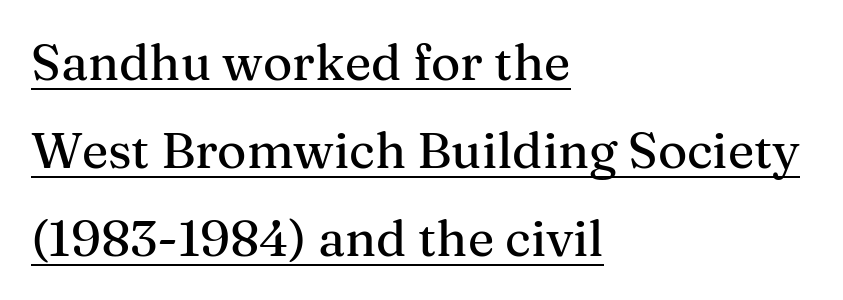
{"serif": "yes", "italic": "no", "width": "normal", "stroke_contrast": "medium", "x_height": "medium", "monospaced": "no", "underline": "yes", "align": "left", "line_spacing_ratio": 1.76, "letter_spacing": "normal", "letter_spacing_em": 0.0, "glyph_px": 50}
